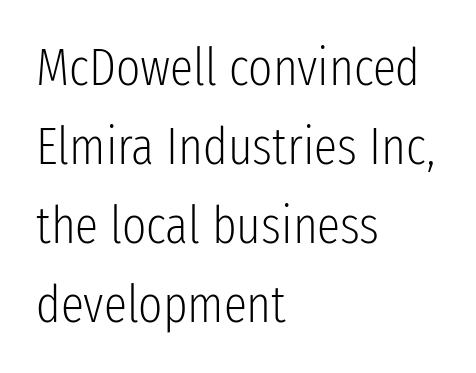
{"serif": "no", "italic": "no", "bold": "no", "weight": "light", "width": "condensed", "stroke_contrast": "low", "x_height": "medium", "monospaced": "no", "underline": "no", "align": "left", "line_spacing": "normal", "line_spacing_ratio": 1.52, "letter_spacing": "normal", "letter_spacing_em": 0.0, "glyph_px": 52}
